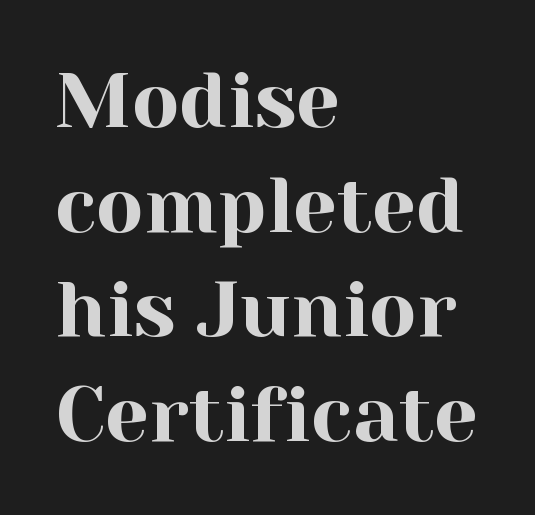
The image shows 78 px serif type, upright; set left-aligned, normal line spacing (1.34x), normal letter spacing, not underlined; a medium x-height.
